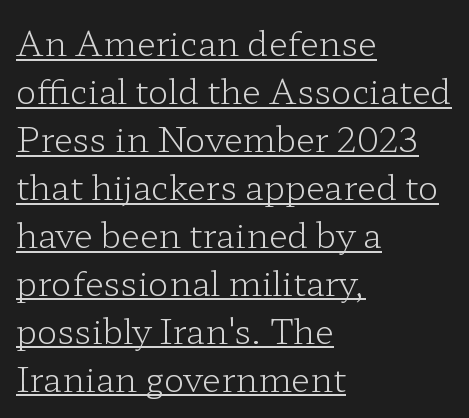
{"serif": "yes", "italic": "no", "bold": "no", "weight": "light", "width": "wide", "stroke_contrast": "low", "x_height": "medium", "monospaced": "no", "underline": "yes", "align": "left", "line_spacing": "normal", "line_spacing_ratio": 1.41, "letter_spacing": "normal", "letter_spacing_em": 0.0, "glyph_px": 34}
